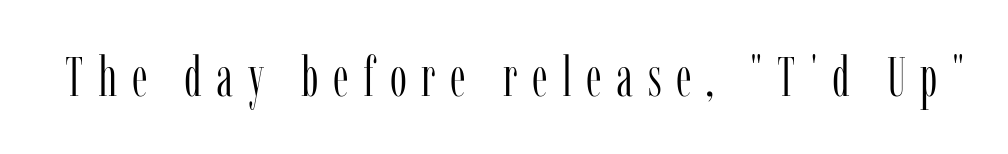
The image shows 54 px light, condensed serif type, upright; set unusually wide letter spacing (+0.27 em), not underlined; low stroke contrast and a medium x-height.
